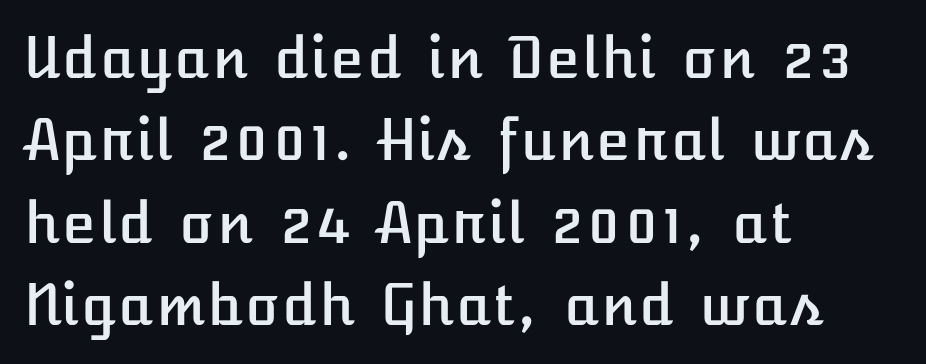
The axis of the letterforms is exactly vertical. Anything drawn beneath the words? Only blank space. Default kerning and tracking; the words read as compact shapes. Successive baselines arrive at the customary interval. Horizontally, the lines are justified to the leading edge only.
